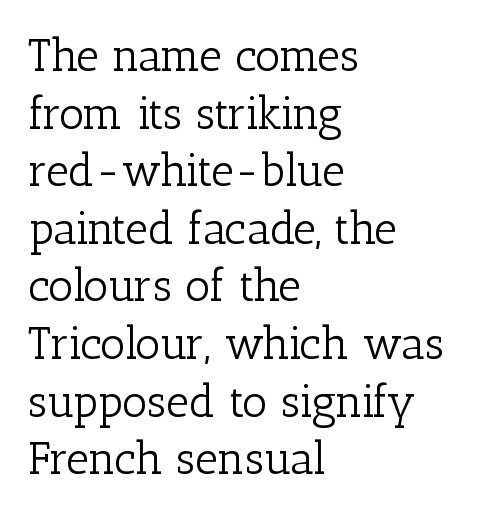
Q: Is the text bold? A: No.
Q: Is the text italic (slanted)? A: No, it is upright.
Q: Is the typeface a serif or a sans-serif typeface? A: Serif.
Q: Is the text underlined? A: No.
Q: How is the paragraph aligned? A: Left-aligned.
Q: Is the spacing between letters normal or unusually wide? A: Normal.
Q: Is the spacing between lines tight, normal or loose? A: Normal.
Q: Width (condensed, normal, or wide)? A: Normal.
Q: Stroke contrast? A: Low.
Q: x-height? A: Medium.
Q: Monospaced? A: No.
